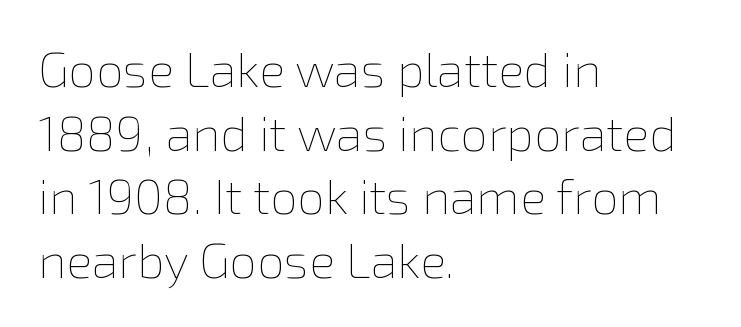
Nothing heavy about these letters — not bold at all. The letters advance in unequal steps, a hallmark of proportional type. Letter spacing: default. Beneath every word, the page is bare. The axis of the letterforms is exactly vertical. Vertical spacing — default.
